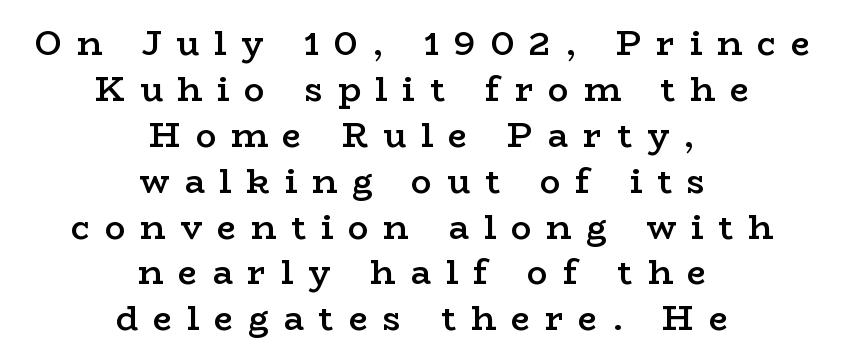
No word sits above an underline. Small tapered or slab feet sit at the stroke ends, so this counts as serif. Character widths vary here, with narrow letters taking less room than wide ones. The axis of the letterforms is exactly vertical.
